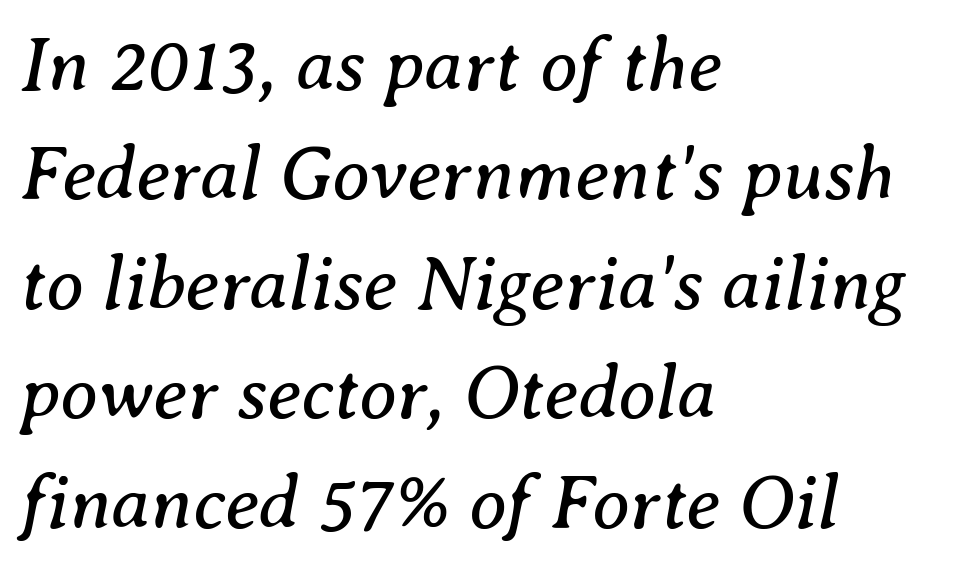
{"serif": "yes", "italic": "yes", "lean": "right", "slant_degrees": 8, "bold": "no", "weight": "regular", "width": "normal", "stroke_contrast": "medium", "x_height": "medium", "monospaced": "no", "underline": "no", "align": "left", "line_spacing": "normal", "line_spacing_ratio": 1.44, "letter_spacing": "normal", "letter_spacing_em": 0.0, "glyph_px": 76}
